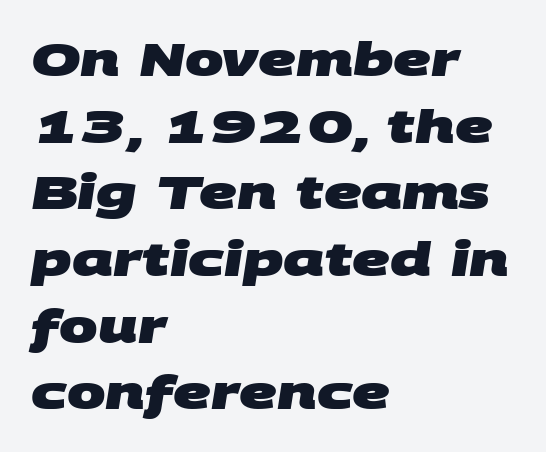
Letter spacing: default. Heavy-handed strokes throughout: this text is bold. Each letter's strokes conclude bluntly, with no projecting serifs. Notice how descenders clear the ascenders below comfortably — that's standard leading.
